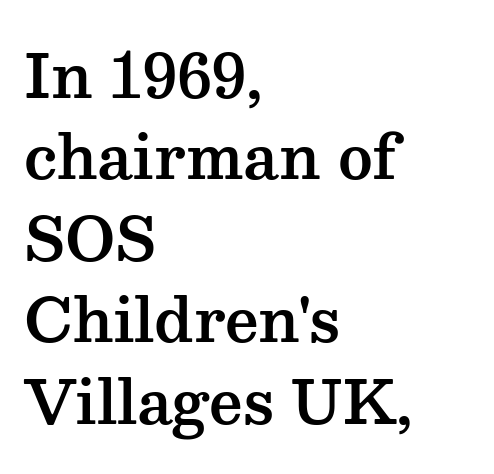
Descenders hang freely into open space. Observe the serifs anchoring each vertical stroke in this sample. Note the varied advance widths — an 'i' is clearly narrower than an 'm'. The passage shown has conventional tracking throughout. The space between consecutive lines is moderate.
